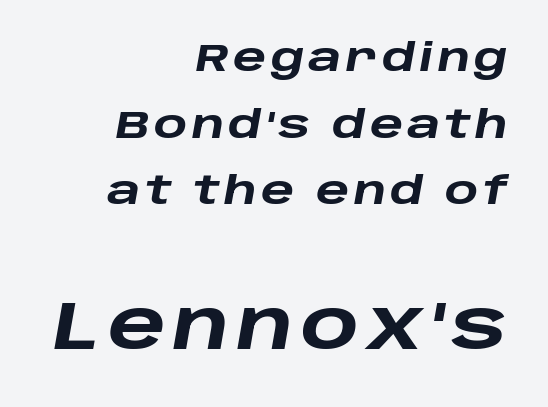
Q: Is the text bold? A: Yes.
Q: Is the text italic (slanted)? A: Yes, it leans right by about 10 degrees.
Q: Is the text underlined? A: No.
Q: How is the paragraph aligned? A: Right-aligned.
Q: Which block of text is set in a larger size, the first (top) or the second (bottom)? A: The second (bottom) one.
Q: Width (condensed, normal, or wide)? A: Wide.
Q: Stroke contrast? A: Low.
Q: x-height? A: Large.
Q: Monospaced? A: No.
